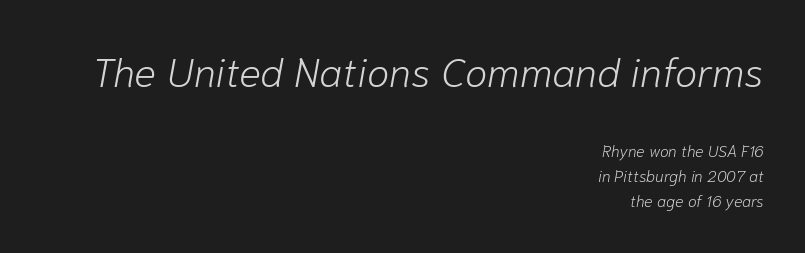
Honestly, the letter spacing is just normal — you wouldn't notice it. Slanted lettering throughout. Caption: upper text group enlarged, lower text group reduced. Leading: standard. Plain, unruled lines of type. The passage shown is typed in a proportional face where columns would drift.
